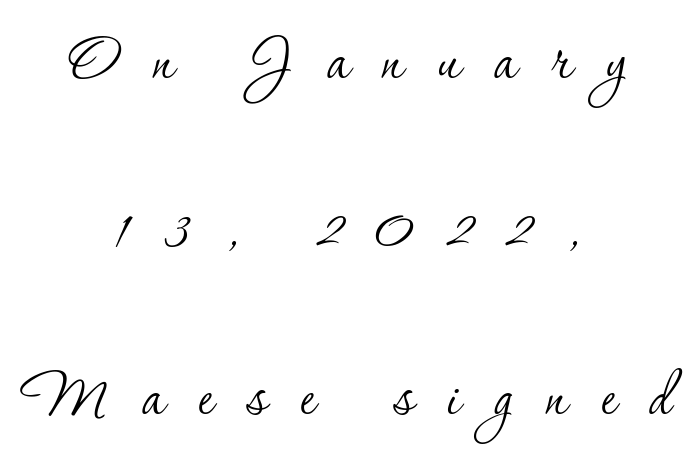
Q: Is the text bold? A: No.
Q: Is the text italic (slanted)? A: Yes.
Q: Is the typeface a serif or a sans-serif typeface? A: Serif.
Q: Is the text underlined? A: No.
Q: How is the paragraph aligned? A: Centered.
Q: Is the spacing between letters normal or unusually wide? A: Unusually wide.
Q: Is the spacing between lines tight, normal or loose? A: Loose.
Q: Width (condensed, normal, or wide)? A: Normal.
Q: Stroke contrast? A: Low.
Q: x-height? A: Small.
Q: Monospaced? A: No.
